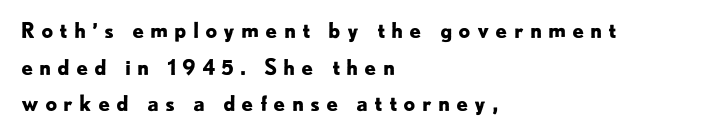
Has an underline been added? It has not. Line beginnings align vertically; line endings do not. In terms of letterspacing, this is a distinctly airy, spread setting. These lines carry a lot of weight — the face is fully bold. This is roman type, the default non-slanted kind.
